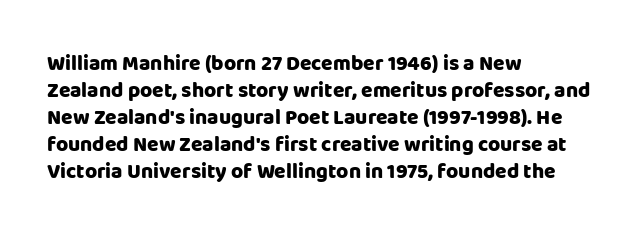
Which margin do the lines hug? The left one — the right edge is uneven. The foot of each line stays bare and open. Strokes here are thick enough to call this a true bold. Does the lettering tilt? It doesn't — this is upright. You could call the tracking neutral — neither tight nor loose. Interline gaps are of average width in this sample.
